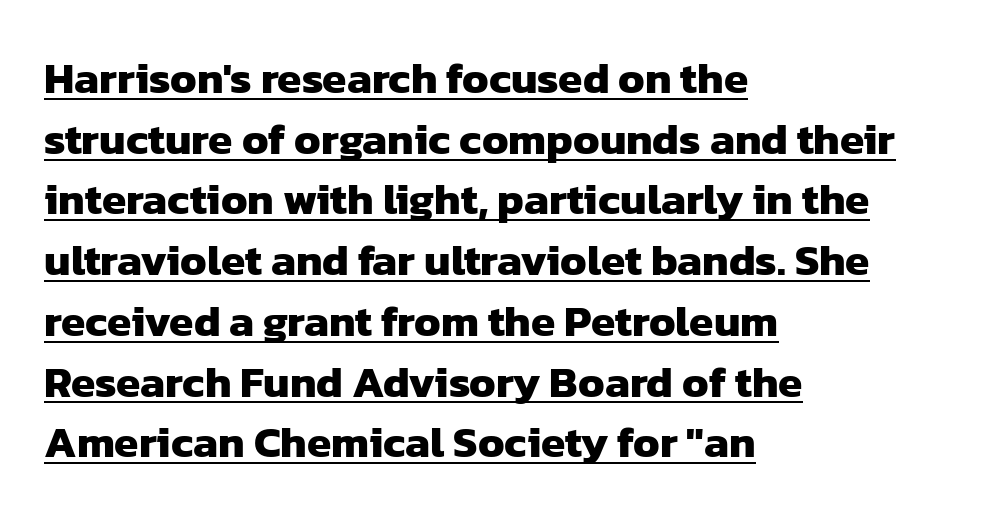
Q: Is the text bold? A: Yes.
Q: Is the typeface a serif or a sans-serif typeface? A: Sans-serif.
Q: Is the text underlined? A: Yes.
Q: How is the paragraph aligned? A: Left-aligned.
Q: Is the spacing between letters normal or unusually wide? A: Normal.
Q: Is the spacing between lines tight, normal or loose? A: Normal.
Q: Width (condensed, normal, or wide)? A: Normal.
Q: Stroke contrast? A: Low.
Q: x-height? A: Medium.
Q: Monospaced? A: No.
